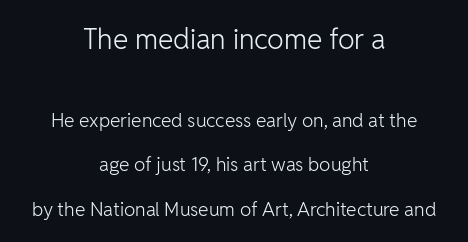
The image shows 28 px light sans-serif type, upright; set centered, loose line spacing (2.32x), normal letter spacing, not underlined; the first (top) block is 1.47x larger; low stroke contrast and a medium x-height.
